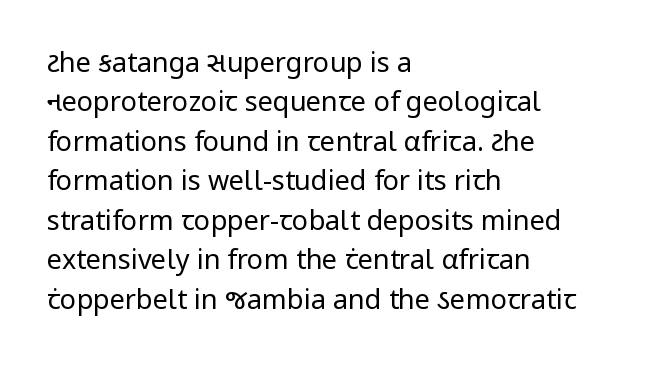
The image shows 27 px text type, upright; set left-aligned, normal line spacing (1.46x), normal letter spacing, not underlined.
